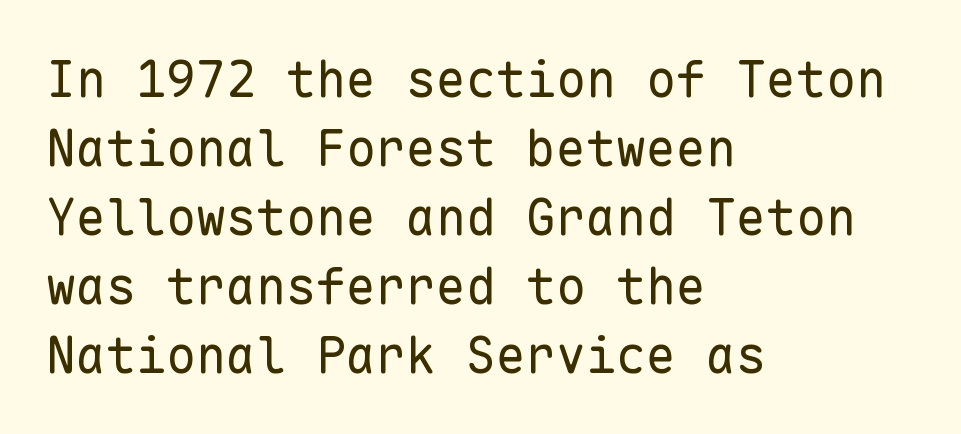
The image shows 50 px regular-weight sans-serif type, upright, monospaced; set left-aligned, normal line spacing (1.38x), normal letter spacing, not underlined; low stroke contrast and a medium x-height.
